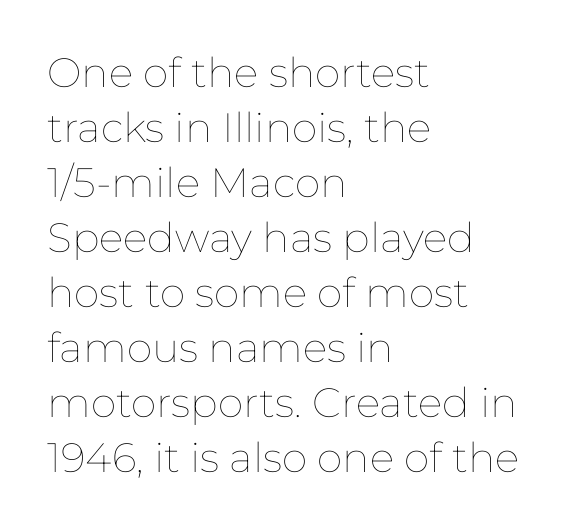
The font is comparable to plain body text, perhaps lighter. What stands out about the letter spacing? Nothing — it is the standard amount. Italic: no, the glyphs are upright roman. Quick note: interline space is typical. The passage shown is not underscored anywhere. Visually the block forms a straight wall on the left and a jagged coastline on the right.
